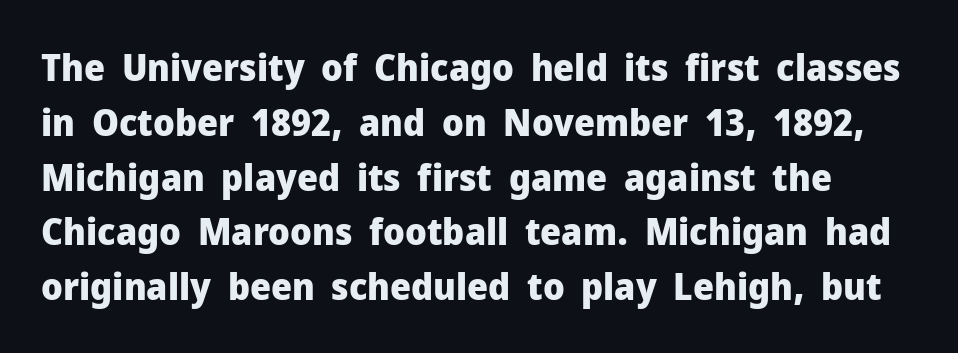
The image shows 37 px heavy sans-serif type, upright; set normal line spacing (1.48x), normal letter spacing, not underlined; low stroke contrast and a medium x-height.
